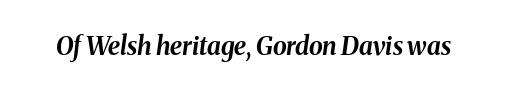
The image shows 25 px bold type, italic (leaning right); set normal letter spacing, not underlined.
